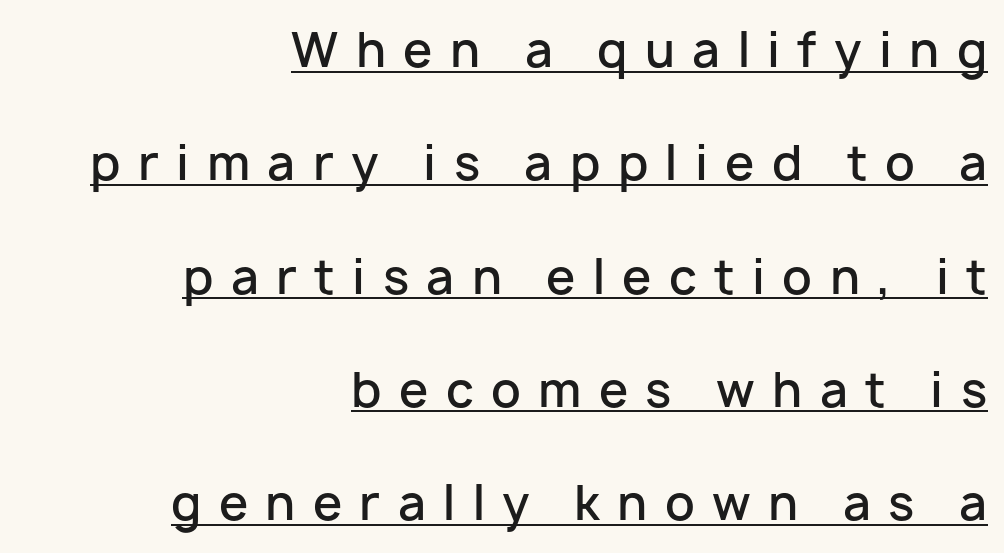
{"serif": "no", "italic": "no", "bold": "semi", "weight": "semibold", "width": "normal", "stroke_contrast": "low", "x_height": "medium", "monospaced": "no", "underline": "yes", "align": "right", "line_spacing": "loose", "line_spacing_ratio": 2.41, "letter_spacing": "wide", "letter_spacing_em": 0.37, "glyph_px": 47}
